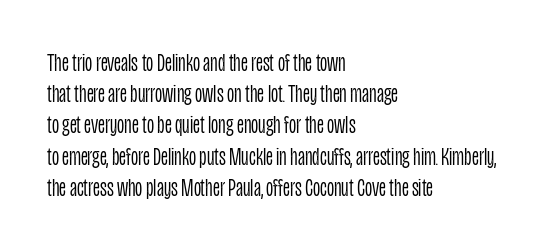
The image shows 25 px text type, upright; set left-aligned, normal line spacing (1.25x), normal letter spacing, not underlined.
